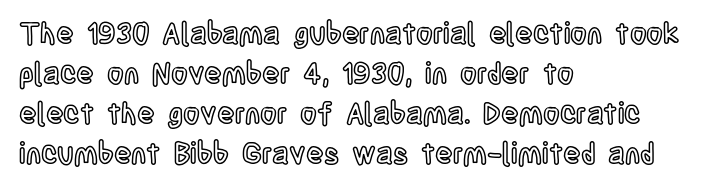
{"italic": "no", "width": "condensed", "x_height": "large", "monospaced": "no", "underline": "no", "align": "left", "line_spacing": "normal", "line_spacing_ratio": 1.38, "letter_spacing": "normal", "letter_spacing_em": 0.0, "glyph_px": 29}
